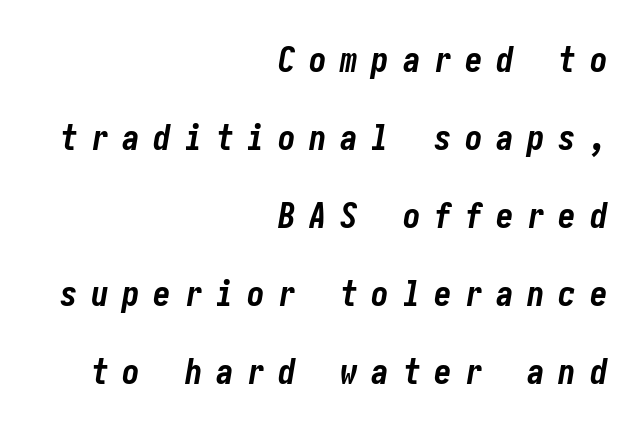
Q: Is the text bold? A: Yes.
Q: Is the text italic (slanted)? A: Yes, it leans right by about 10 degrees.
Q: Is the text underlined? A: No.
Q: How is the paragraph aligned? A: Right-aligned.
Q: Is the spacing between letters normal or unusually wide? A: Unusually wide.
Q: Is the spacing between lines tight, normal or loose? A: Loose.
Q: Width (condensed, normal, or wide)? A: Condensed.
Q: Stroke contrast? A: Low.
Q: x-height? A: Medium.
